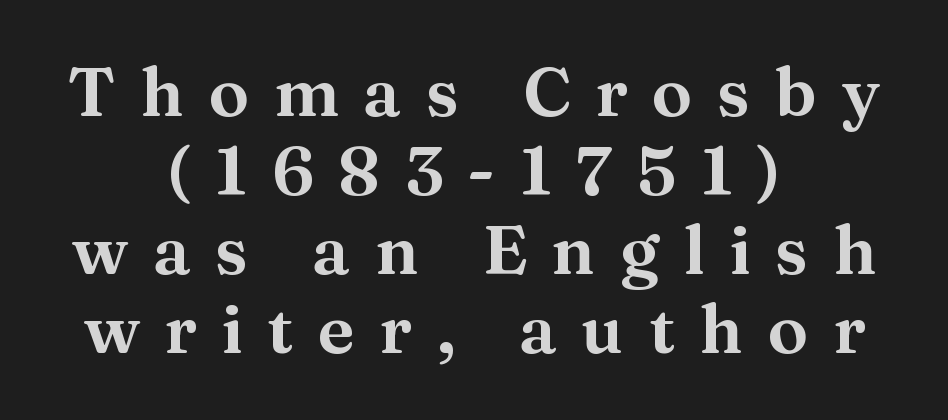
The image shows 68 px serif type, upright; set centered, line spacing 1.16x, unusually wide letter spacing (+0.36 em), not underlined; medium stroke contrast and a medium x-height.
